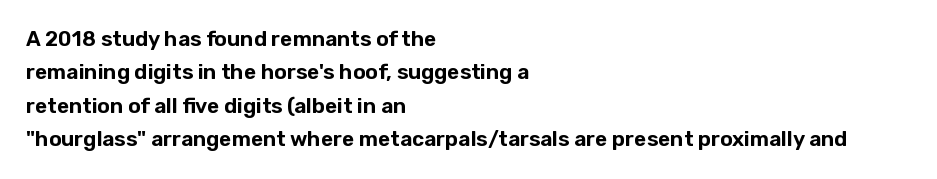
{"italic": "no", "underline": "no", "align": "left", "line_spacing": "normal", "line_spacing_ratio": 1.59, "letter_spacing": "normal", "letter_spacing_em": 0.0, "glyph_px": 21}
